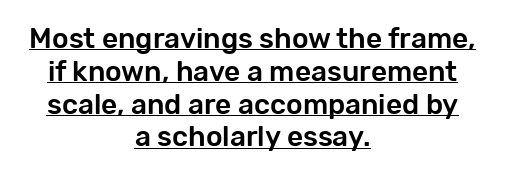
Designer's note — italics off, roman on. The compositor balanced each line on the midline. To sum up the face: it is a sans, with no serifs. A typesetter would call this zero additional tracking.
